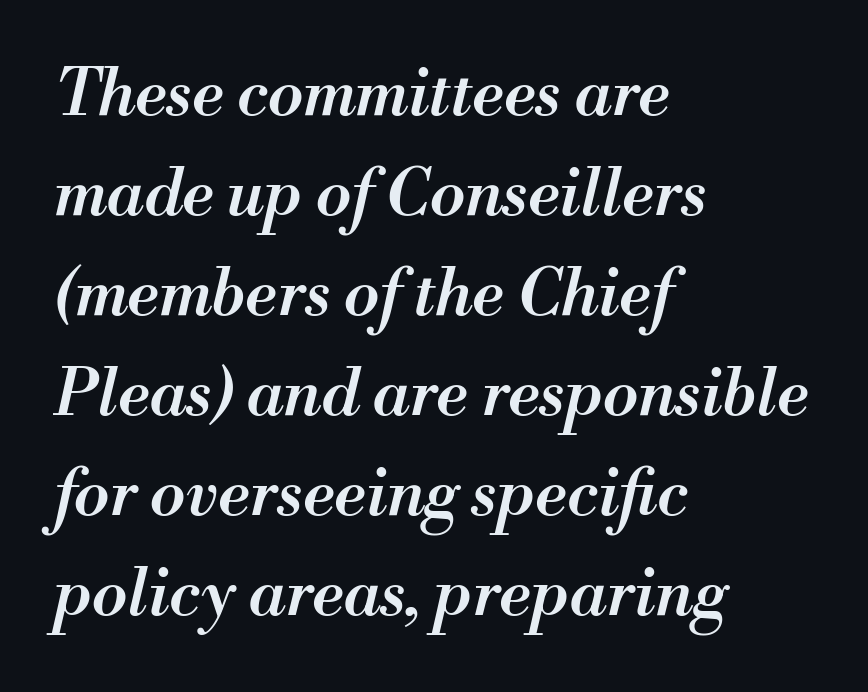
Leading matches the norm, producing a regular column. Here the designer chose a conventional face with non-uniform glyph widths. In terms of weight, the rendering is demibold, just under bold. Would a proofreader flag this as italicized? Yes. The face used here is rendered with its standard letterfit. Words float on clear page, feet unadorned.
